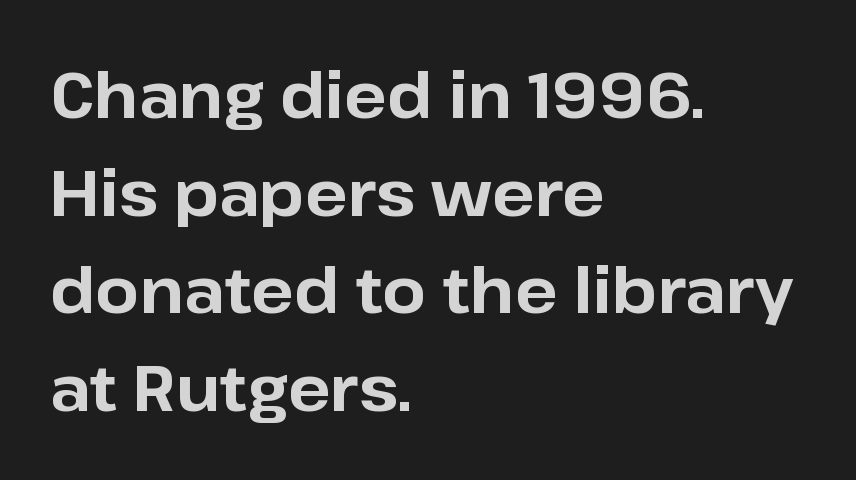
What's the leading like? Ordinary, nothing unusual. Set as a true bold cut, around the 700 mark. Only glyphs here, with clear space below each row. Caption: multi-line text, flush left, ragged right.
